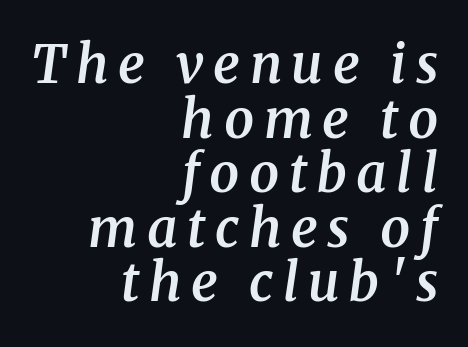
The image shows 53 px semibold serif type, italic (leaning right); set right-aligned, tight line spacing (1.03x), not underlined; medium stroke contrast and a medium x-height.
